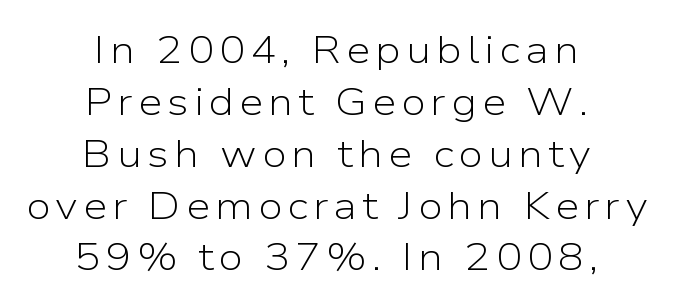
The image shows 39 px light sans-serif type, upright; set centered, normal line spacing (1.33x), not underlined; low stroke contrast and a medium x-height.
